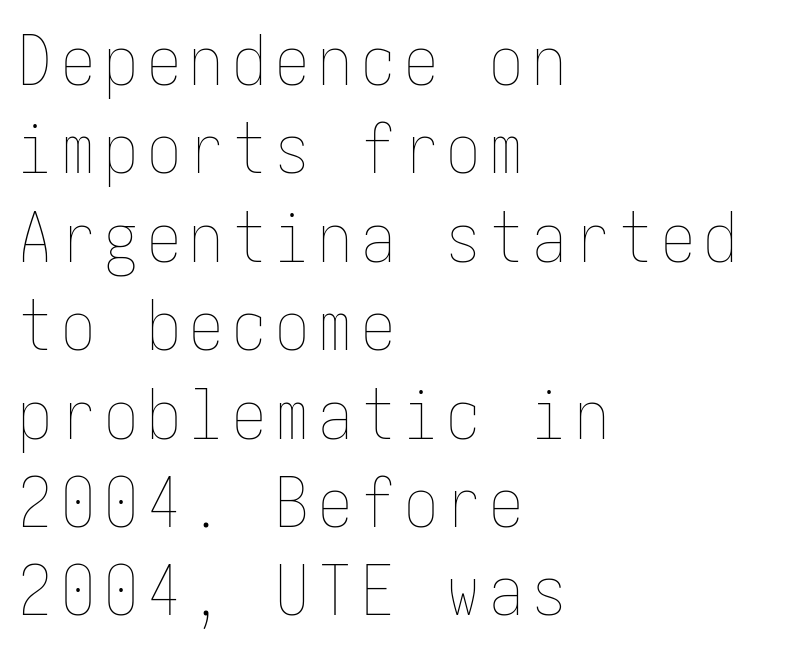
What's the leading like? Ordinary, nothing unusual. Characters remain perfectly vertical along every line. Words float on clear page, feet unadorned. The typesetter chose a ragged-right arrangement here. The strokes carry an ordinary text weight at most.
